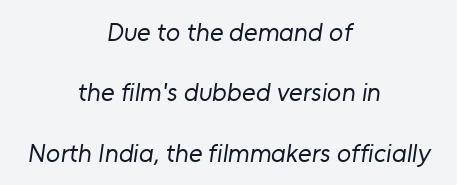
The image shows 26 px text type; set centered, loose line spacing (2.32x), normal letter spacing, not underlined.
